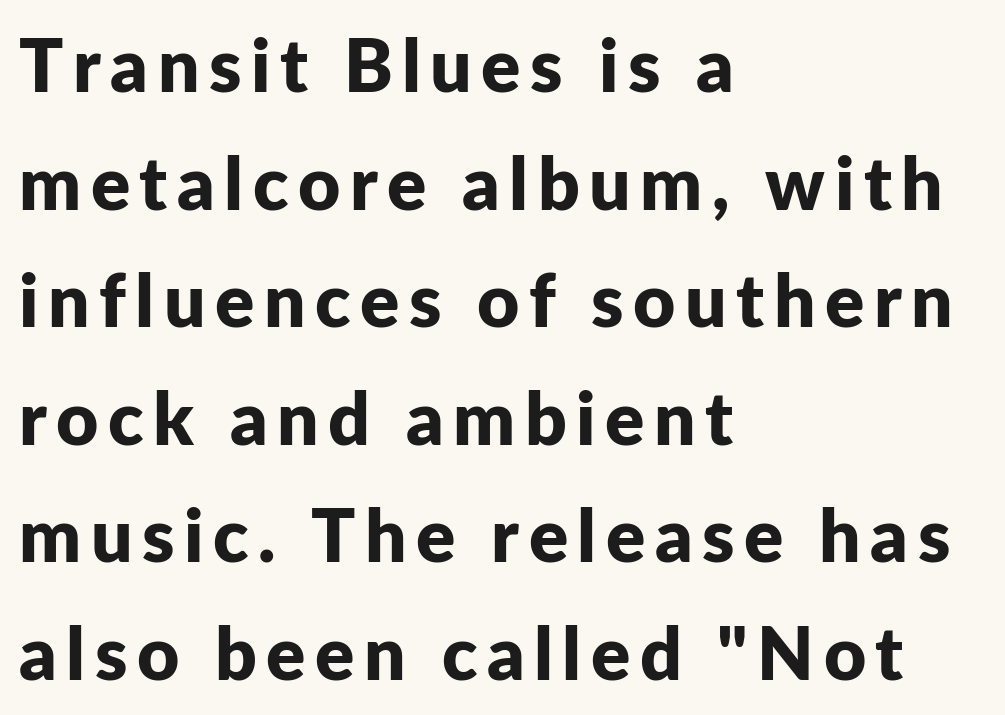
Q: Is the text bold? A: Yes.
Q: Is the text italic (slanted)? A: No, it is upright.
Q: Is the typeface a serif or a sans-serif typeface? A: Sans-serif.
Q: Is the text underlined? A: No.
Q: How is the paragraph aligned? A: Left-aligned.
Q: Is the spacing between lines tight, normal or loose? A: Normal.
Q: Width (condensed, normal, or wide)? A: Normal.
Q: Stroke contrast? A: Low.
Q: x-height? A: Medium.
Q: Monospaced? A: No.
